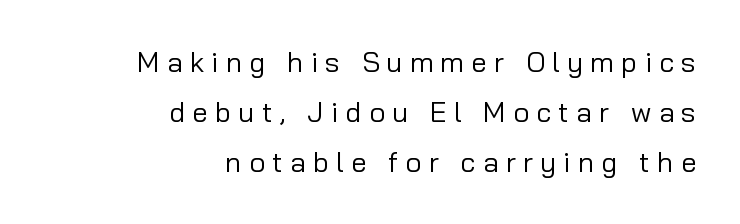
{"serif": "no", "italic": "no", "bold": "no", "weight": "regular", "width": "normal", "stroke_contrast": "low", "x_height": "medium", "monospaced": "no", "underline": "no", "align": "right", "line_spacing_ratio": 1.79, "letter_spacing": "wide", "letter_spacing_em": 0.26, "glyph_px": 28}
